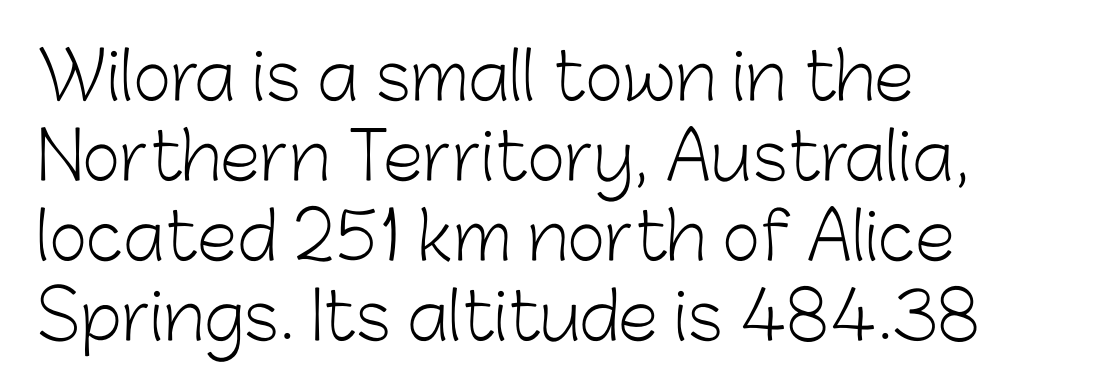
{"serif": "no", "italic": "no", "bold": "no", "weight": "light", "width": "normal", "stroke_contrast": "low", "x_height": "medium", "monospaced": "no", "underline": "no", "align": "left", "line_spacing_ratio": 1.23, "letter_spacing": "normal", "letter_spacing_em": 0.0, "glyph_px": 65}
